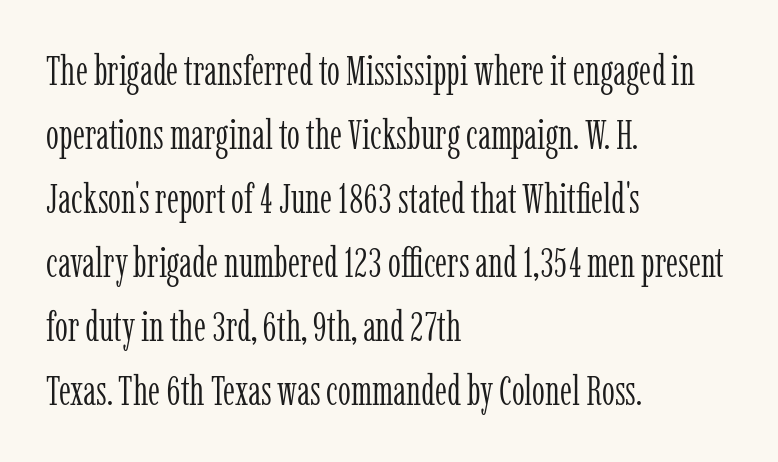
{"serif": "yes", "italic": "no", "bold": "no", "weight": "light", "width": "condensed", "stroke_contrast": "low", "x_height": "medium", "monospaced": "no", "underline": "no", "align": "left", "line_spacing": "normal", "line_spacing_ratio": 1.56, "letter_spacing": "normal", "letter_spacing_em": 0.0, "glyph_px": 41}
